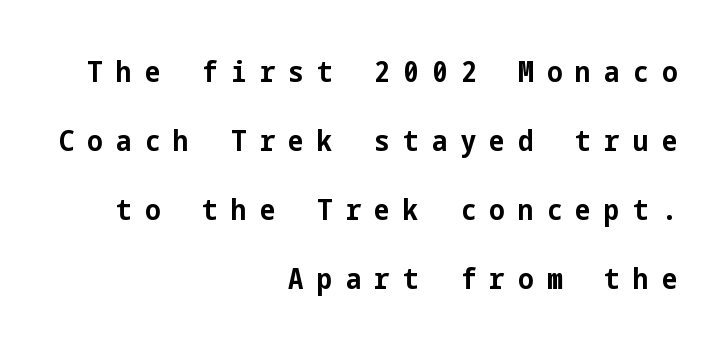
{"serif": "no", "italic": "no", "bold": "yes", "weight": "bold", "width": "condensed", "stroke_contrast": "low", "x_height": "medium", "underline": "no", "align": "right", "line_spacing": "loose", "line_spacing_ratio": 2.38, "letter_spacing": "wide", "letter_spacing_em": 0.46, "glyph_px": 29}
